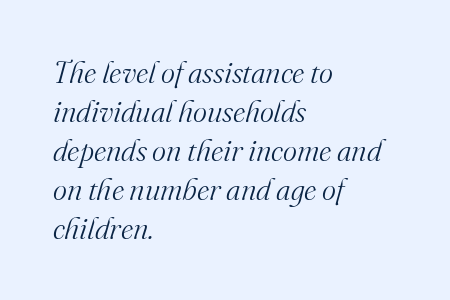
Typographically, this falls in the serif category. Is there much room between lines? A standard amount, neither cramped nor airy. Caption: multi-line text, flush left, ragged right. Think of a printed novel: that variable character pitch is what you see here.
